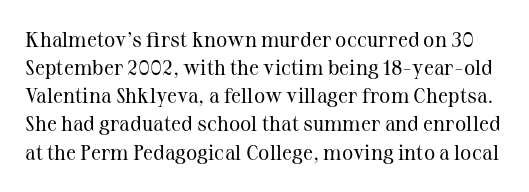
Q: Is the text bold? A: No.
Q: Is the text italic (slanted)? A: No, it is upright.
Q: Is the text underlined? A: No.
Q: Is the spacing between letters normal or unusually wide? A: Normal.
Q: Is the spacing between lines tight, normal or loose? A: Normal.
